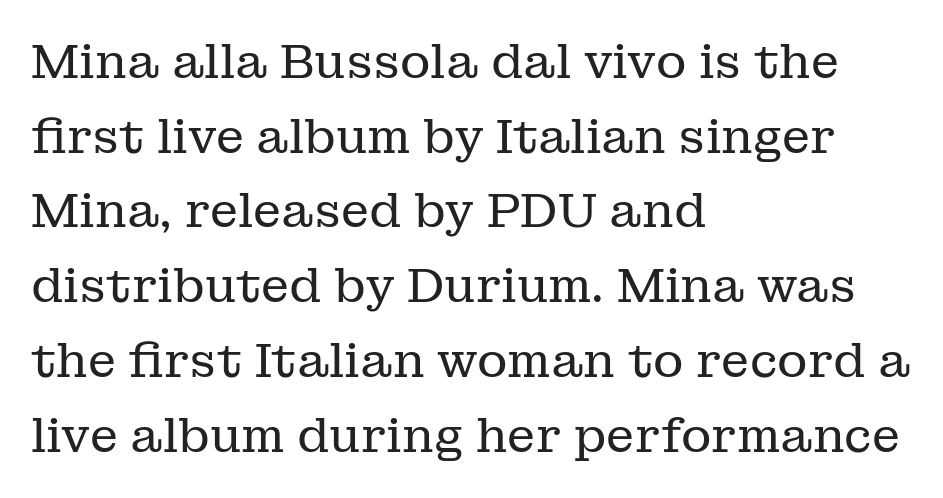
{"serif": "yes", "italic": "no", "bold": "no", "weight": "regular", "width": "normal", "stroke_contrast": "low", "x_height": "medium", "monospaced": "no", "underline": "no", "align": "left", "line_spacing": "normal", "line_spacing_ratio": 1.59, "letter_spacing": "normal", "letter_spacing_em": 0.0, "glyph_px": 47}
